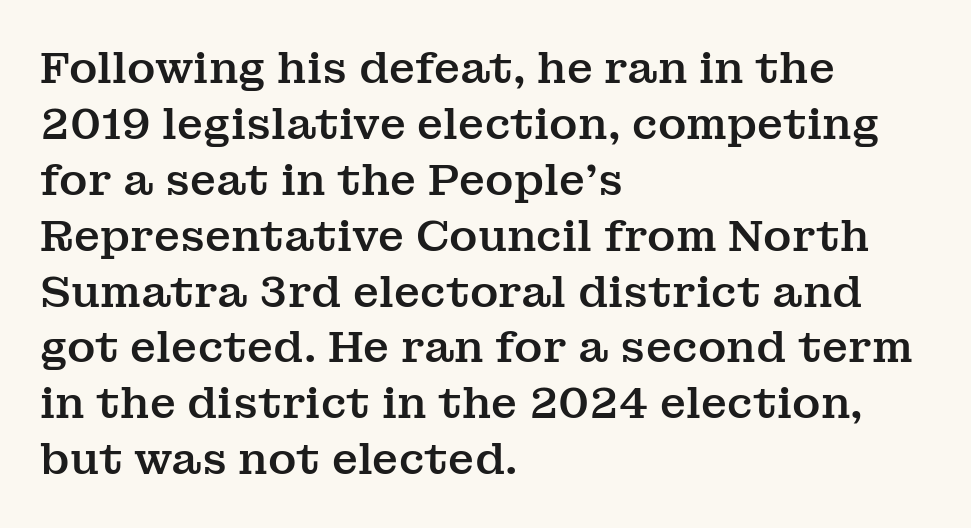
Q: Is the text italic (slanted)? A: No, it is upright.
Q: Is the typeface a serif or a sans-serif typeface? A: Serif.
Q: Is the text underlined? A: No.
Q: How is the paragraph aligned? A: Left-aligned.
Q: Is the spacing between letters normal or unusually wide? A: Normal.
Q: Is the spacing between lines tight, normal or loose? A: Normal.
Q: Width (condensed, normal, or wide)? A: Normal.
Q: Stroke contrast? A: Medium.
Q: x-height? A: Medium.
Q: Monospaced? A: No.
